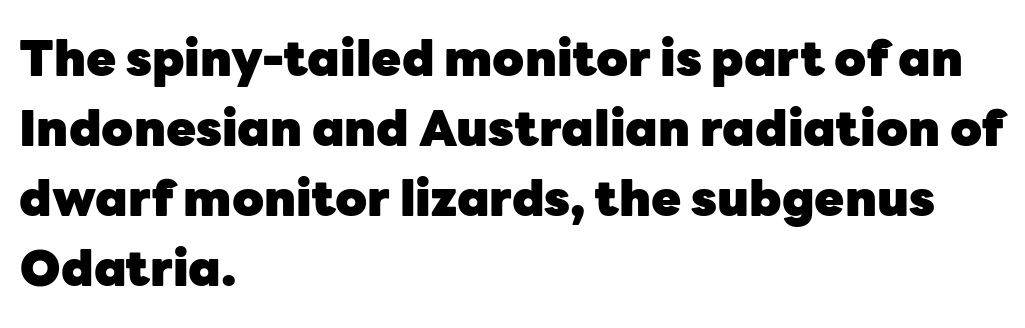
Every stem runs plumb, perpendicular to the baseline. No word sits above an underline. Typographic density is high because the face is bold. One glance says typical: line gaps are just what's usual. The rendering uses natural spacing where letterforms have individual widths.
